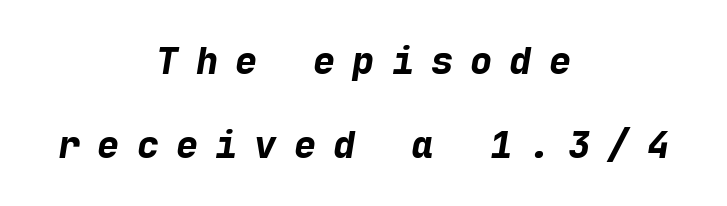
{"italic": "yes", "lean": "right", "slant_degrees": 9, "bold": "yes", "weight": "bold", "width": "normal", "stroke_contrast": "low", "x_height": "medium", "monospaced": "yes", "underline": "no", "align": "center", "line_spacing": "loose", "line_spacing_ratio": 2.27, "letter_spacing": "wide", "letter_spacing_em": 0.46, "glyph_px": 37}
